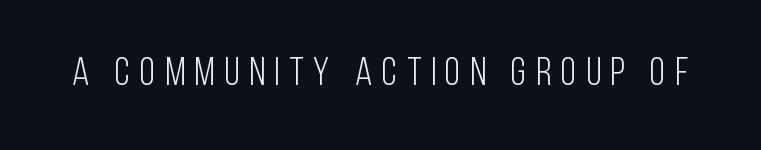
Weight: in the light-to-regular range. In terms of posture, this sample is upright. Here the designer chose a conventional face with non-uniform glyph widths. Is the letter spacing exaggerated? Yes — the characters are pushed far apart. The glyphs are unaccompanied by any horizontal stroke below them. I'd call this a sans setting — the letters go barefoot.
